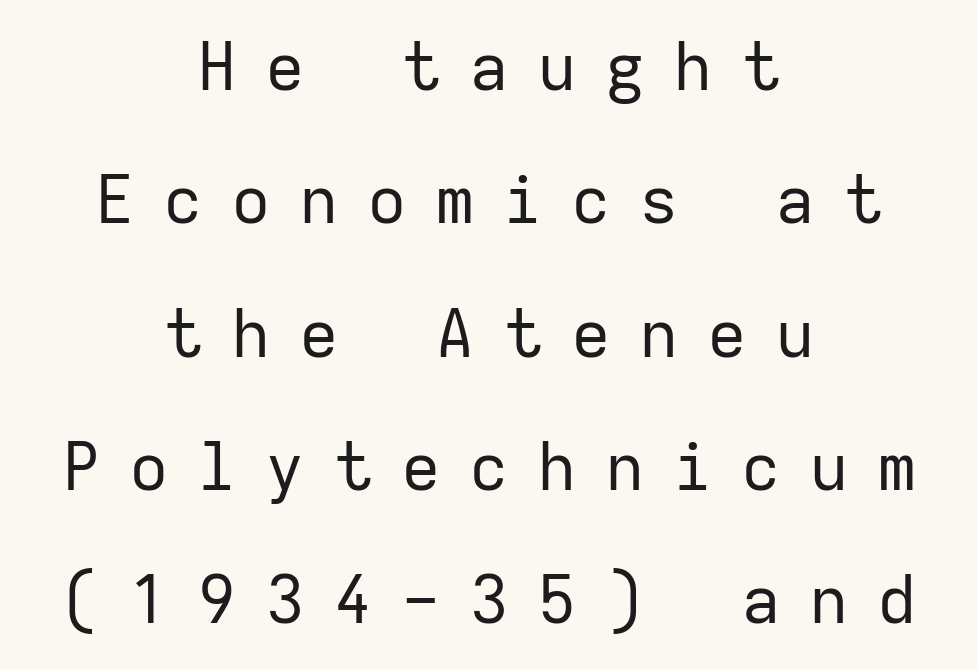
{"serif": "no", "italic": "no", "bold": "no", "weight": "regular", "width": "normal", "stroke_contrast": "low", "x_height": "medium", "monospaced": "yes", "underline": "no", "align": "center", "line_spacing": "loose", "line_spacing_ratio": 2.02, "letter_spacing": "wide", "letter_spacing_em": 0.43, "glyph_px": 66}
